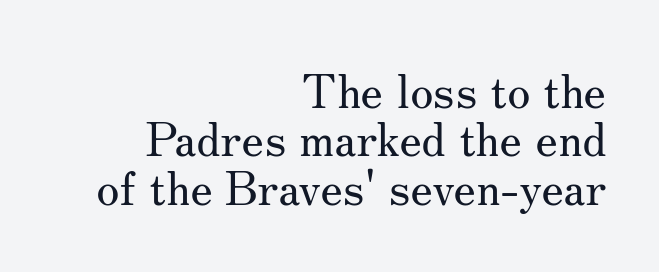
Q: Is the text bold? A: No.
Q: Is the text italic (slanted)? A: No, it is upright.
Q: Is the typeface a serif or a sans-serif typeface? A: Serif.
Q: Is the text underlined? A: No.
Q: How is the paragraph aligned? A: Right-aligned.
Q: Is the spacing between letters normal or unusually wide? A: Normal.
Q: Is the spacing between lines tight, normal or loose? A: Tight.
Q: Width (condensed, normal, or wide)? A: Normal.
Q: Stroke contrast? A: Medium.
Q: x-height? A: Small.
Q: Monospaced? A: No.
